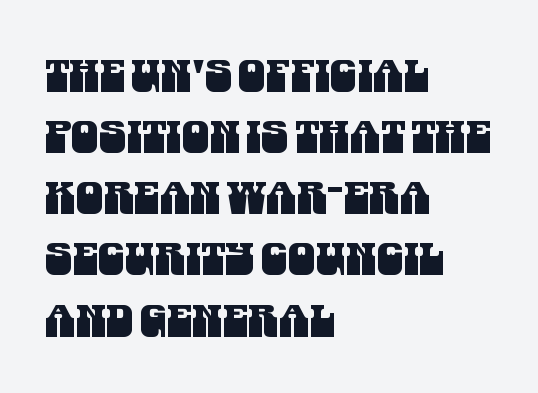
{"serif": "no", "width": "condensed", "stroke_contrast": "medium", "x_height": "large", "monospaced": "no", "underline": "no", "align": "left", "line_spacing": "normal", "line_spacing_ratio": 1.39, "letter_spacing": "normal", "letter_spacing_em": 0.0, "glyph_px": 44}
